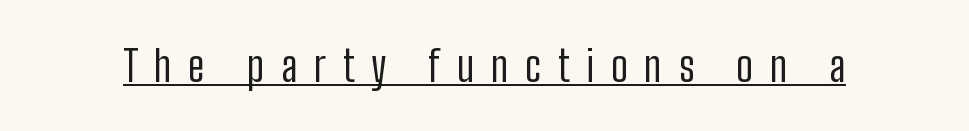
The image shows 42 px regular-weight, condensed sans-serif type, upright; set unusually wide letter spacing (+0.4 em), underlined; low stroke contrast and a medium x-height.
